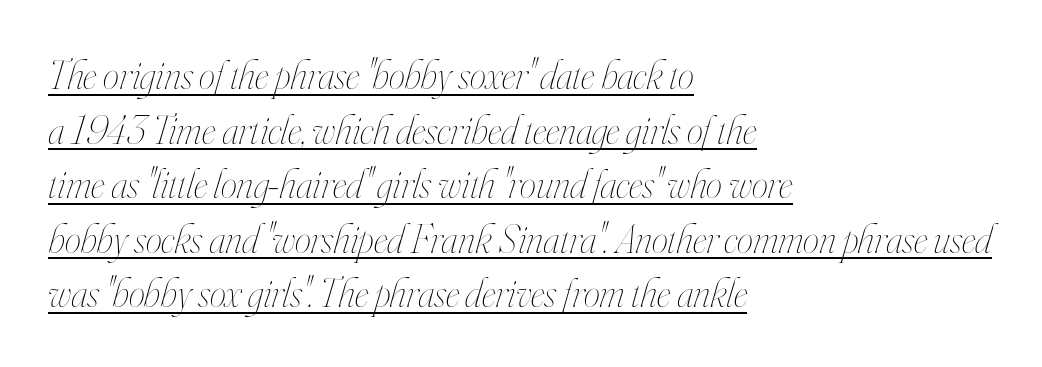
The image shows 41 px thin, condensed type, italic (leaning right); set left-aligned, normal line spacing (1.33x), normal letter spacing, underlined; high stroke contrast and a small x-height.
